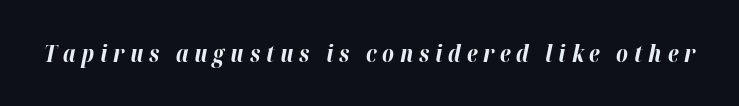
Q: Is the text bold? A: Yes.
Q: Is the text italic (slanted)? A: Yes, it leans right by about 12 degrees.
Q: Is the text underlined? A: No.
Q: Is the spacing between letters normal or unusually wide? A: Unusually wide.
